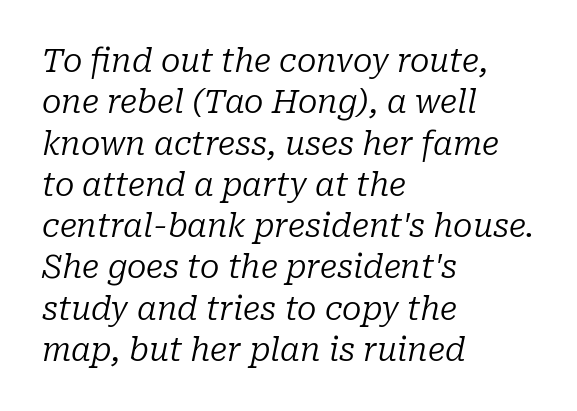
{"serif": "yes", "italic": "yes", "lean": "right", "slant_degrees": 10, "bold": "no", "weight": "regular", "width": "normal", "stroke_contrast": "low", "x_height": "medium", "monospaced": "no", "underline": "no", "align": "left", "line_spacing": "normal", "line_spacing_ratio": 1.29, "letter_spacing": "normal", "letter_spacing_em": 0.0, "glyph_px": 32}
